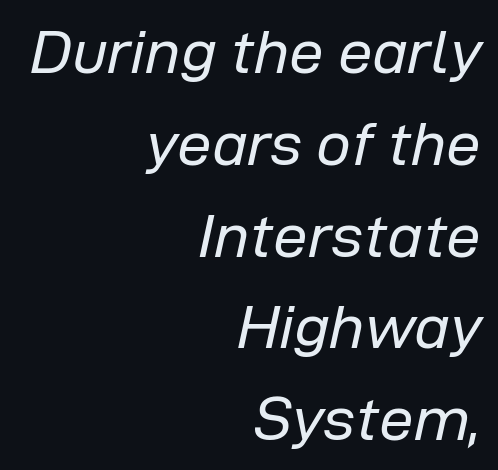
{"italic": "yes", "lean": "right", "slant_degrees": 12, "bold": "no", "weight": "regular", "width": "normal", "stroke_contrast": "low", "x_height": "medium", "monospaced": "no", "underline": "no", "align": "right", "line_spacing": "normal", "line_spacing_ratio": 1.48, "letter_spacing": "normal", "letter_spacing_em": 0.0, "glyph_px": 62}
